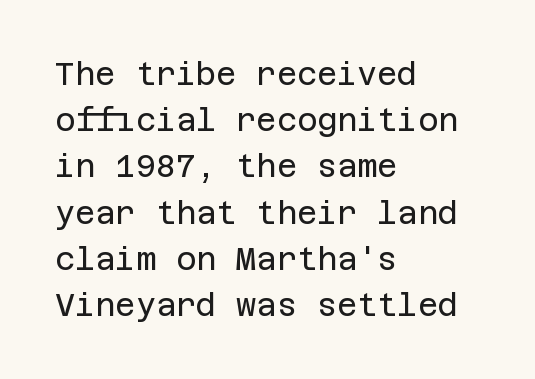
The image shows 31 px regular-weight sans-serif type, upright; set left-aligned, normal line spacing (1.49x), normal letter spacing, not underlined; low stroke contrast and a large x-height.
